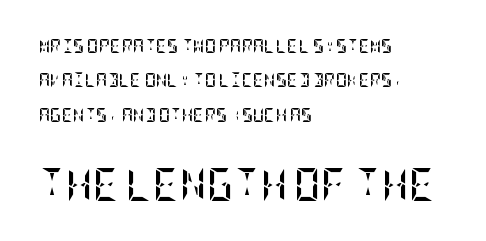
The image shows 33 px semibold, condensed type, upright; set left-aligned, loose line spacing (2.45x), normal letter spacing, not underlined; the second (bottom) block is 2.36x larger; low stroke contrast and a large x-height.
